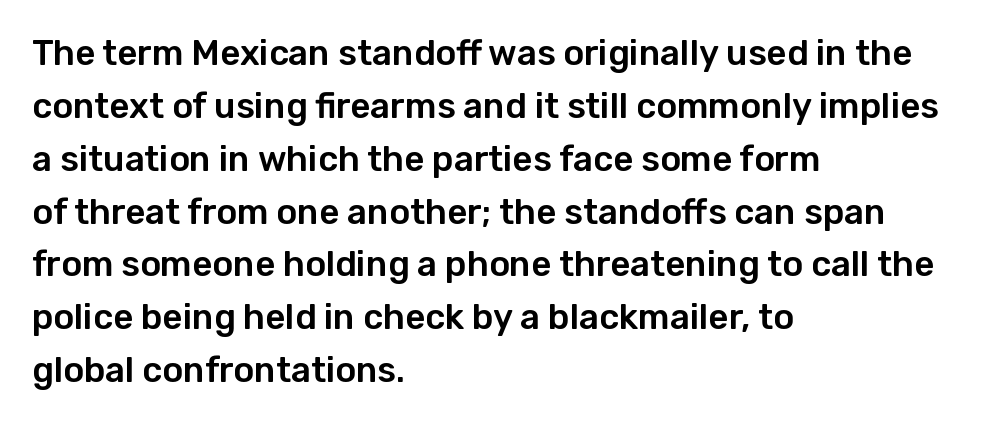
The gap between lines stays unmarked. Is there much room between lines? A standard amount, neither cramped nor airy. Inter-character spacing is left at the font's built-in metrics. The rendering anchors every line to the left-hand side. This is roman type, the default non-slanted kind.
